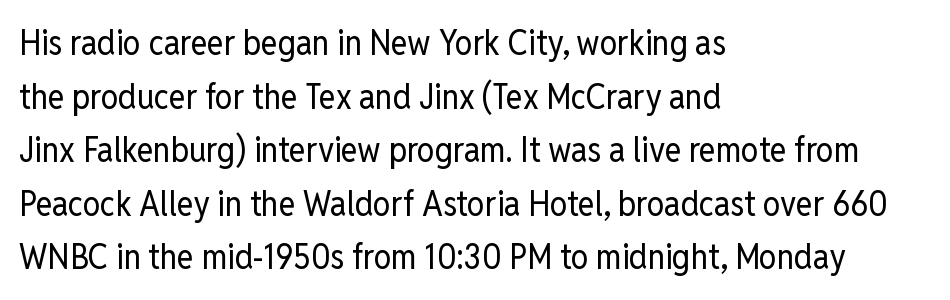
Q: Is the text bold? A: No.
Q: Is the text italic (slanted)? A: No, it is upright.
Q: Is the typeface a serif or a sans-serif typeface? A: Sans-serif.
Q: Is the text underlined? A: No.
Q: How is the paragraph aligned? A: Left-aligned.
Q: Is the spacing between letters normal or unusually wide? A: Normal.
Q: Is the spacing between lines tight, normal or loose? A: Normal.
Q: Width (condensed, normal, or wide)? A: Condensed.
Q: Stroke contrast? A: Low.
Q: x-height? A: Medium.
Q: Monospaced? A: No.
